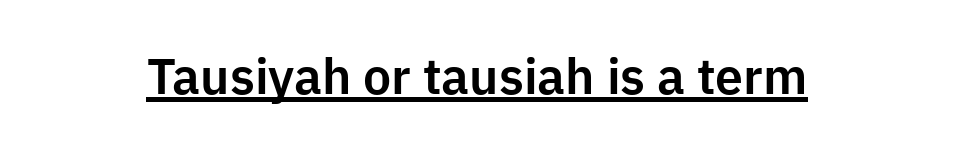
Looks like regular typesetting: each glyph gets only the width it needs. The gaps between neighbouring characters are ordinary and unremarkable. Typographically, this falls in the sans-serif category. Honestly, the underline is the first thing you notice here. You can tell it's not italic because the verticals are truly vertical.
